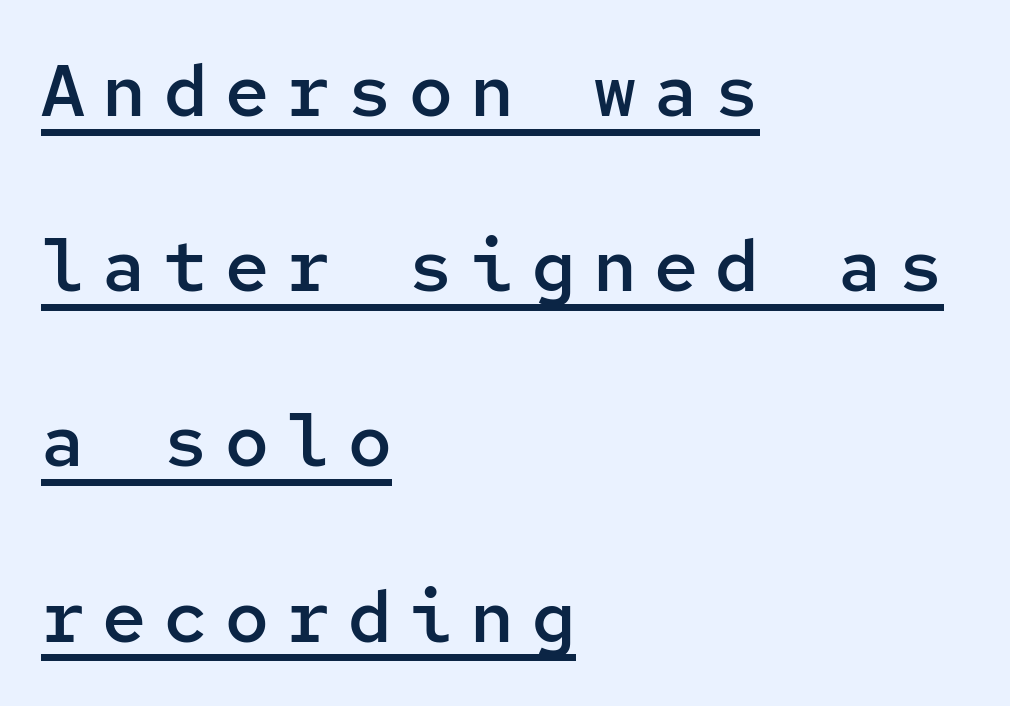
Line spacing here is loose. The letterforms stand isolated, each surrounded by extra space. Regarding serifs, this sample does without them. All the whitespace from short lines collects on the right. Looks like terminal output: every glyph gets an equal slot. Each glyph is drawn with semibold strokes, heavier than normal yet not fully bold.
